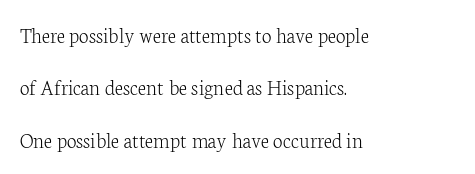
Line beginnings align vertically; line endings do not. Letters have the restrained weight of plain body copy at most. Students, observe: this is what heavily led, spacious text looks like. Compared with typical body copy, the letter spacing here is the same. The strip under each line holds only bare page.
